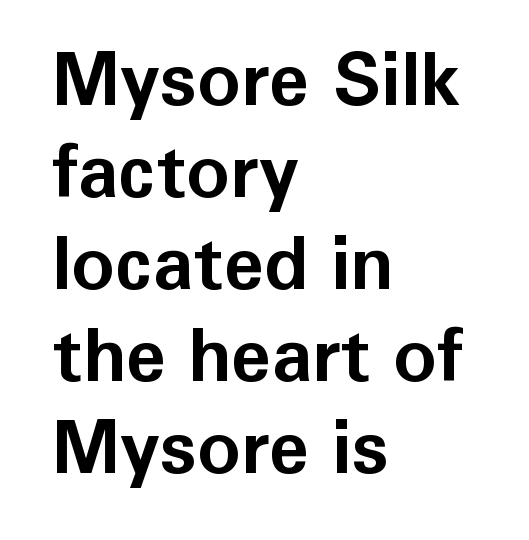
Every stem runs plumb, perpendicular to the baseline. Looks like regular typesetting: each glyph gets only the width it needs. One glance says typical: line gaps are just what's usual. As a designer I'd log this as weight 700, bold. The face used here is rendered with its standard letterfit.
